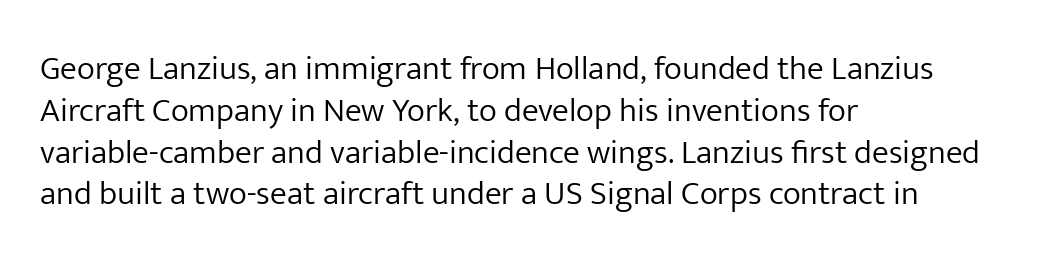
There is no visible air inserted between adjacent glyphs. Each letter's strokes conclude bluntly, with no projecting serifs. Type without underlining. The typeface has the unassuming heft of standard copy or less.
